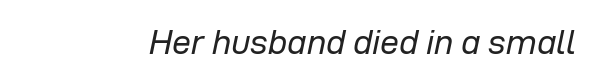
The image shows 34 px regular-weight type, italic (leaning right); set normal letter spacing, not underlined; low stroke contrast and a medium x-height.
